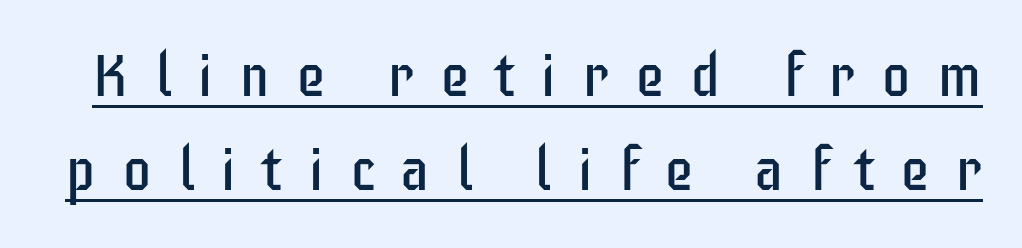
{"serif": "no", "italic": "no", "bold": "no", "weight": "regular", "width": "condensed", "stroke_contrast": "low", "x_height": "large", "monospaced": "no", "underline": "yes", "line_spacing": "normal", "line_spacing_ratio": 1.6, "letter_spacing": "wide", "letter_spacing_em": 0.44, "glyph_px": 59}
